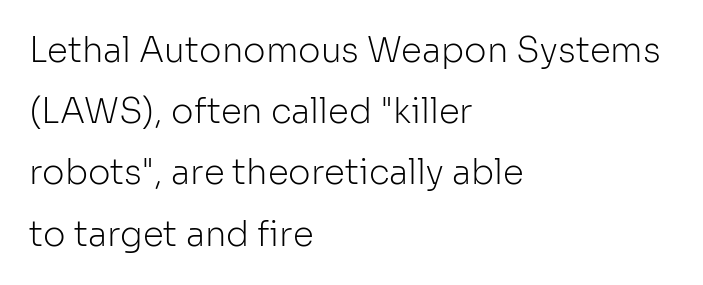
The image shows 34 px light sans-serif type, upright; set left-aligned, line spacing 1.8x, normal letter spacing, not underlined; low stroke contrast and a medium x-height.
